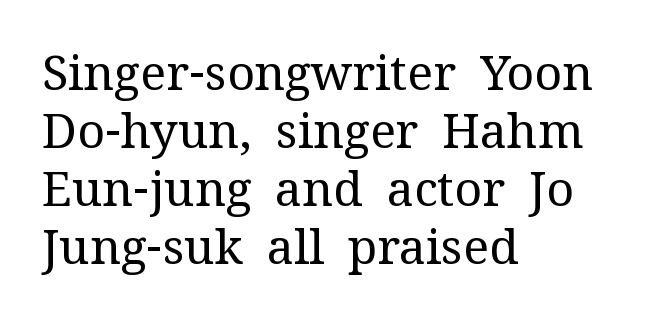
{"serif": "yes", "italic": "no", "bold": "no", "weight": "regular", "width": "normal", "stroke_contrast": "medium", "x_height": "medium", "monospaced": "no", "underline": "no", "align": "left", "line_spacing_ratio": 1.21, "letter_spacing": "normal", "letter_spacing_em": 0.0, "glyph_px": 48}
